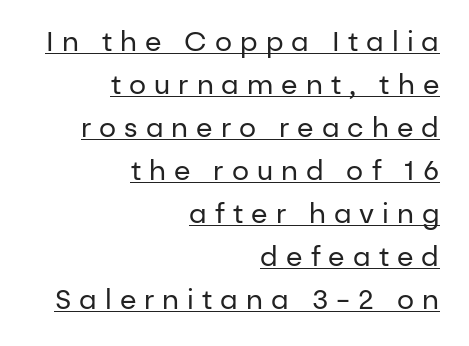
Q: Is the text bold? A: No.
Q: Is the text italic (slanted)? A: No, it is upright.
Q: Is the text underlined? A: Yes.
Q: How is the paragraph aligned? A: Right-aligned.
Q: Is the spacing between letters normal or unusually wide? A: Unusually wide.
Q: Is the spacing between lines tight, normal or loose? A: Normal.
